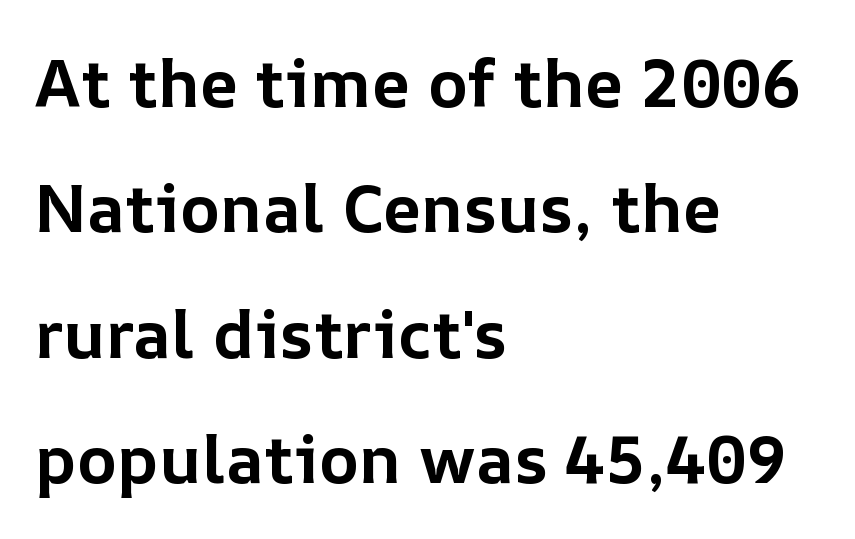
Look at the stroke-to-counter ratio: heavy, a bold. The setting favours the left margin, as ordinary paragraphs usually do. Caption: standard tracking, unaltered. Varying glyph widths throughout — classic text-font behaviour. The area under the type is left untouched. The type sits square on the baseline with zero lean.
